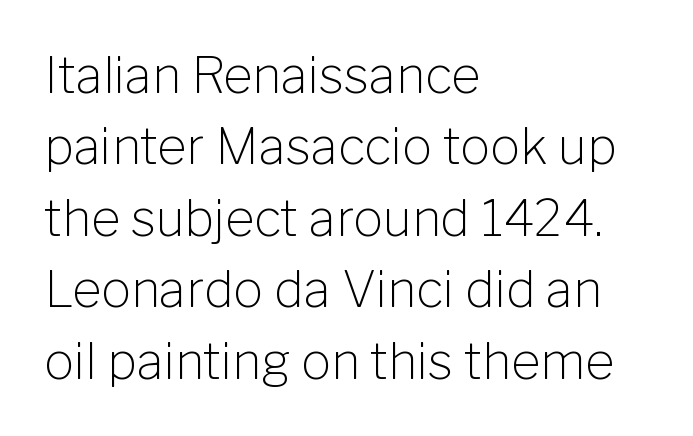
{"serif": "no", "italic": "no", "bold": "no", "weight": "light", "width": "normal", "stroke_contrast": "low", "x_height": "medium", "monospaced": "no", "underline": "no", "align": "left", "line_spacing": "normal", "line_spacing_ratio": 1.43, "letter_spacing": "normal", "letter_spacing_em": 0.0, "glyph_px": 50}
